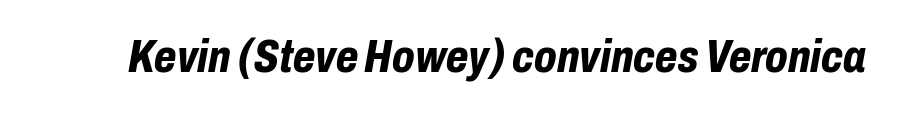
Q: Is the text bold? A: Yes.
Q: Is the text italic (slanted)? A: Yes, it leans right by about 10 degrees.
Q: Is the text underlined? A: No.
Q: Is the spacing between letters normal or unusually wide? A: Normal.
Q: Width (condensed, normal, or wide)? A: Condensed.
Q: Stroke contrast? A: Low.
Q: x-height? A: Medium.
Q: Monospaced? A: No.
